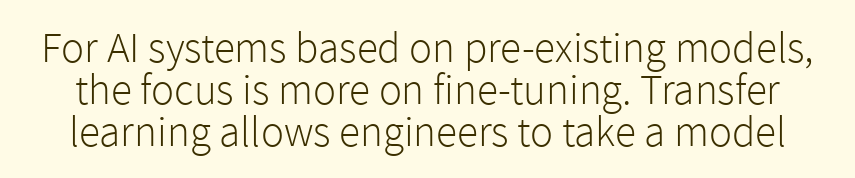
Cramped leading. The tracking reads as untouched default to a designer's eye. No italicization has been applied; the sample stays upright. No heavy texture on the line: the type isn't bold. Descenders are the only things crossing below the line. Each letter keeps its own natural width here, so spacing adapts to shape.
